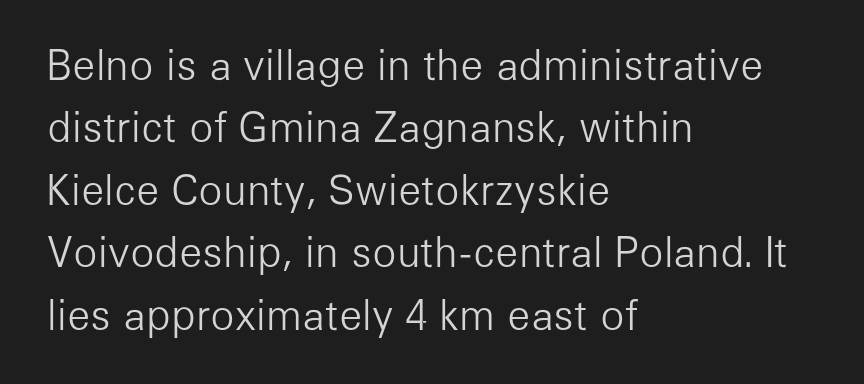
{"serif": "no", "italic": "no", "bold": "no", "weight": "light", "width": "normal", "stroke_contrast": "low", "x_height": "medium", "monospaced": "no", "underline": "no", "align": "left", "line_spacing": "normal", "line_spacing_ratio": 1.56, "letter_spacing": "normal", "letter_spacing_em": 0.0, "glyph_px": 40}
